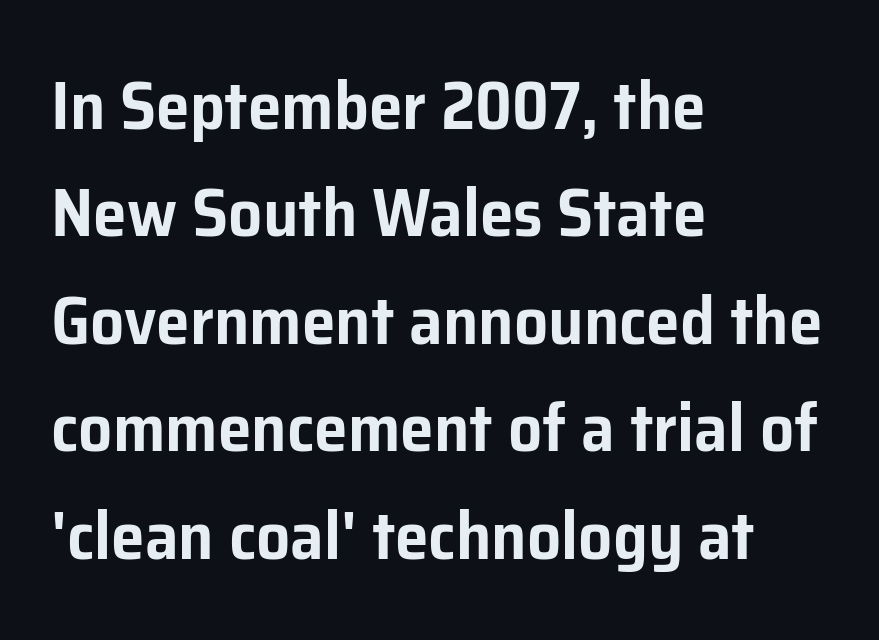
The image shows 68 px sans-serif type, upright; set left-aligned, normal line spacing (1.58x), normal letter spacing, not underlined; low stroke contrast and a medium x-height.
